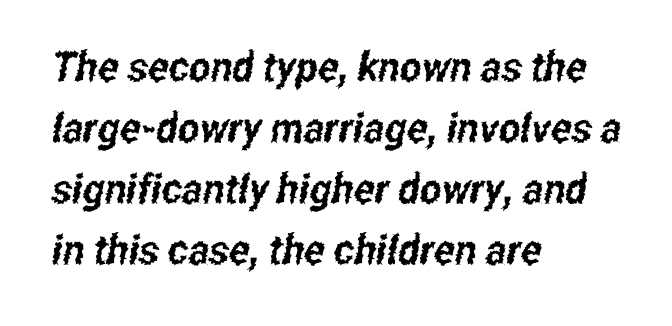
The rendering uses natural spacing where letterforms have individual widths. Stroke terminals: plain, sans-serif. The tracking reads as untouched default to a designer's eye. No word sits above an underline. This sample is left-justified, so line endings fall wherever the words run out. Vertically, the passage feels balanced, rows spaced as you'd expect.
